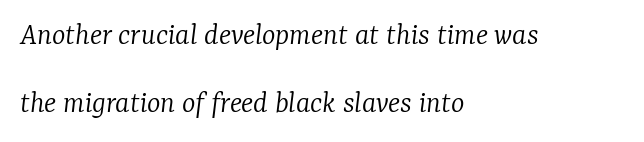
{"serif": "yes", "italic": "yes", "lean": "right", "slant_degrees": 7, "bold": "no", "weight": "light", "width": "normal", "stroke_contrast": "low", "x_height": "medium", "monospaced": "no", "underline": "no", "align": "left", "line_spacing": "loose", "line_spacing_ratio": 2.13, "letter_spacing": "normal", "letter_spacing_em": 0.0, "glyph_px": 32}
